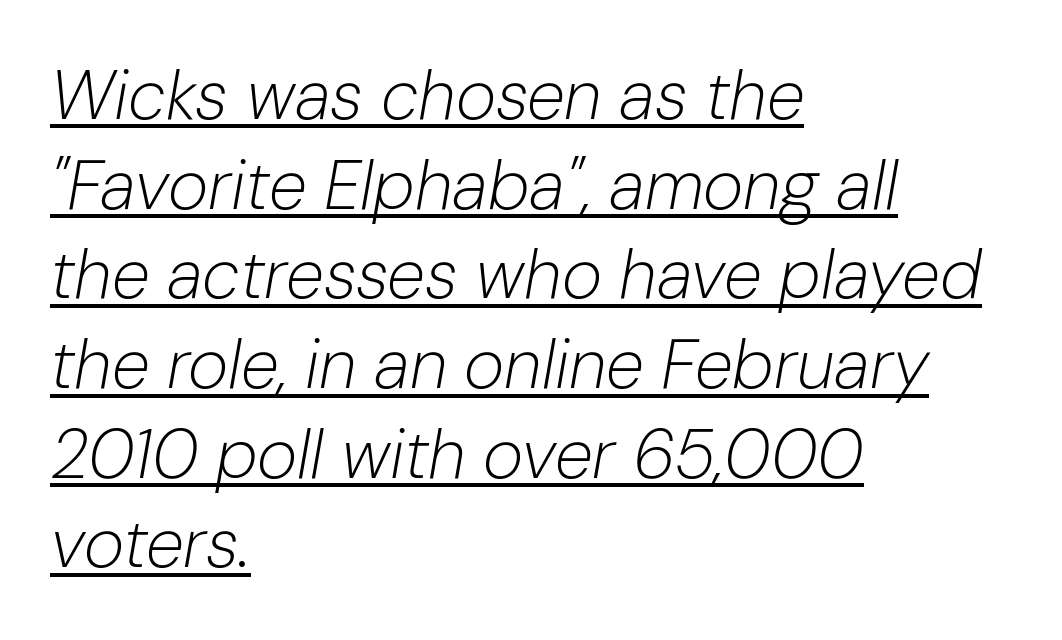
{"italic": "yes", "lean": "right", "slant_degrees": 10, "bold": "no", "weight": "light", "width": "normal", "stroke_contrast": "low", "x_height": "medium", "monospaced": "no", "underline": "yes", "align": "left", "line_spacing": "normal", "line_spacing_ratio": 1.3, "letter_spacing": "normal", "letter_spacing_em": 0.0, "glyph_px": 69}
